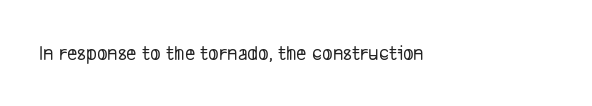
Q: Is the text underlined? A: No.
Q: How is the paragraph aligned? A: Left-aligned.
Q: Is the spacing between letters normal or unusually wide? A: Normal.
